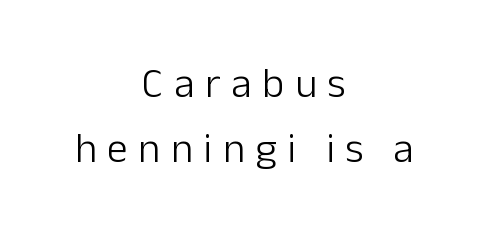
Vertical spacing — default. Designer's note — italics off, roman on. Stems and bowls with no extra thickness — not bold. The passage shown is not underscored anywhere. In CSS terms this would be text-align: center.
